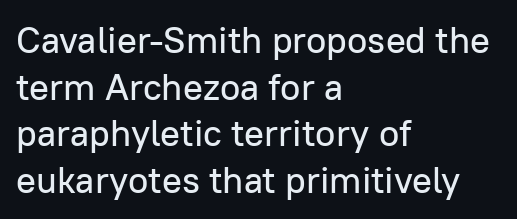
Beneath every word, the page is bare. Ordinary non-slanted type is in use. Do the characters align in a grid? No, the font is proportional. Is the letter spacing exaggerated? No — it looks like the ordinary default. The block of text has a typical density, with ordinary space between rows. Regarding serifs, this sample does without them.
